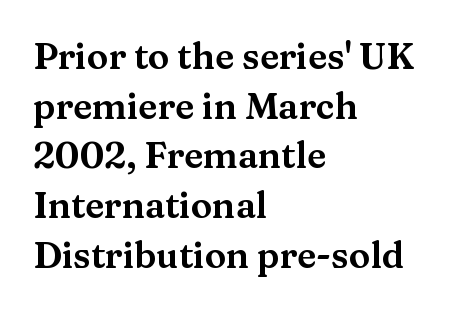
The image shows 36 px wide serif type, upright; set left-aligned, normal line spacing (1.38x), normal letter spacing, not underlined; medium stroke contrast and a medium x-height.
